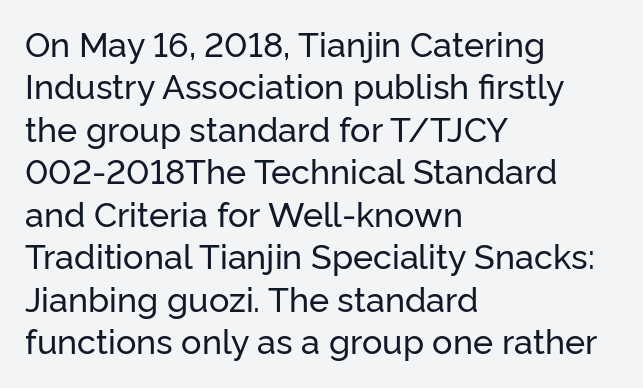
Q: Is the text italic (slanted)? A: No, it is upright.
Q: Is the typeface a serif or a sans-serif typeface? A: Sans-serif.
Q: Is the text underlined? A: No.
Q: How is the paragraph aligned? A: Left-aligned.
Q: Is the spacing between letters normal or unusually wide? A: Normal.
Q: Is the spacing between lines tight, normal or loose? A: Normal.
Q: Width (condensed, normal, or wide)? A: Normal.
Q: Stroke contrast? A: Low.
Q: x-height? A: Medium.
Q: Monospaced? A: No.
